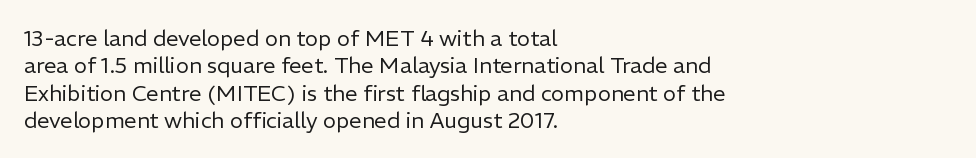
The image shows 22 px text type, upright; set left-aligned, line spacing 1.24x, normal letter spacing, not underlined.
